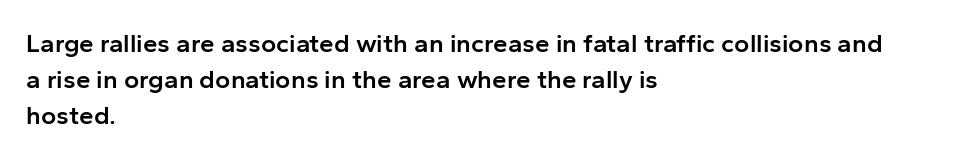
Q: Is the text bold? A: Semi-bold.
Q: Is the text italic (slanted)? A: No, it is upright.
Q: Is the text underlined? A: No.
Q: How is the paragraph aligned? A: Left-aligned.
Q: Is the spacing between letters normal or unusually wide? A: Normal.
Q: Is the spacing between lines tight, normal or loose? A: Normal.
